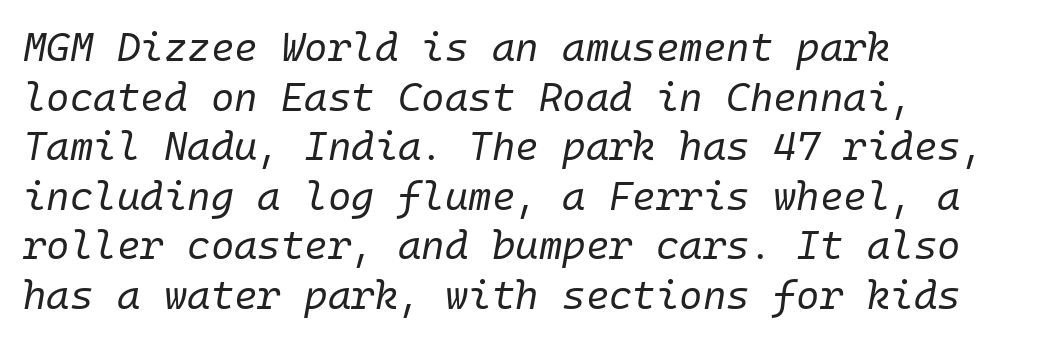
Type without underlining. In terms of posture, this sample is oblique. The lines are quadded left. Tracking value appears to be zero — textbook default spacing.
